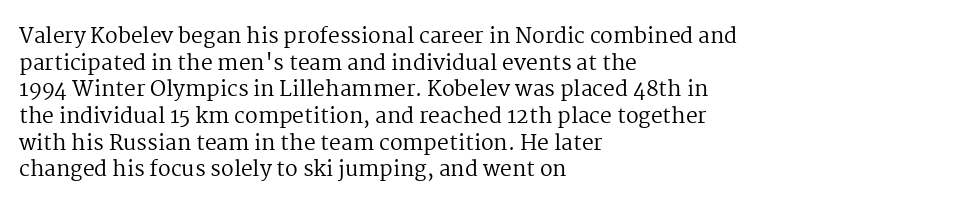
{"italic": "no", "bold": "no", "underline": "no", "align": "left", "line_spacing": "normal", "line_spacing_ratio": 1.27, "letter_spacing": "normal", "letter_spacing_em": 0.0, "glyph_px": 21}
